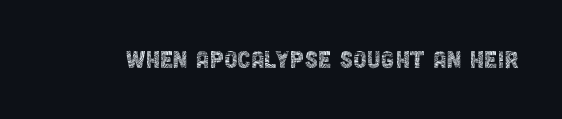
Each letter keeps its own natural width here, so spacing adapts to shape. Posture: vertical. No word sits above an underline. The strokes carry an ordinary text weight at most. Observe the ordinary spacing: letters are neighbours, not strangers. Check where the strokes stop: nothing finishes them off — pure sans.
